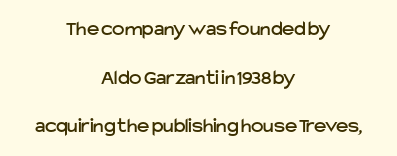
{"italic": "no", "underline": "no", "align": "center", "line_spacing": "loose", "line_spacing_ratio": 2.31, "letter_spacing": "normal", "letter_spacing_em": 0.0, "glyph_px": 21}
